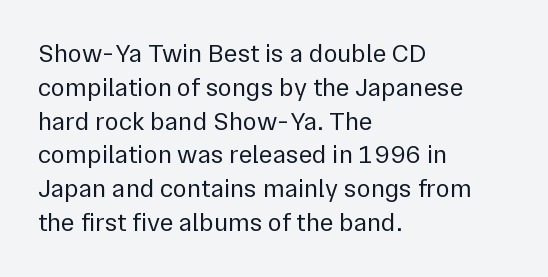
{"italic": "no", "bold": "no", "underline": "no", "align": "left", "line_spacing": "normal", "line_spacing_ratio": 1.3, "letter_spacing": "normal", "letter_spacing_em": 0.0, "glyph_px": 26}
